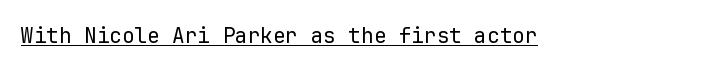
Q: Is the text bold? A: No.
Q: Is the text italic (slanted)? A: No, it is upright.
Q: Is the text underlined? A: Yes.
Q: Is the spacing between letters normal or unusually wide? A: Normal.
